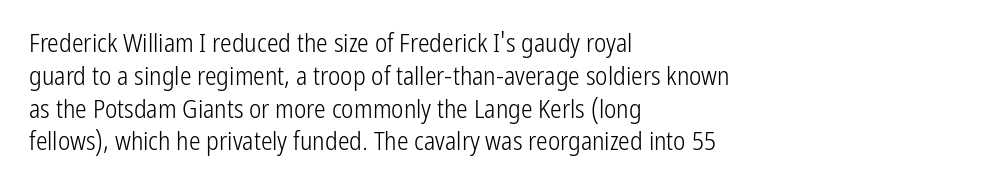
{"italic": "no", "bold": "no", "underline": "no", "align": "left", "line_spacing": "normal", "line_spacing_ratio": 1.26, "letter_spacing": "normal", "letter_spacing_em": 0.0, "glyph_px": 26}
